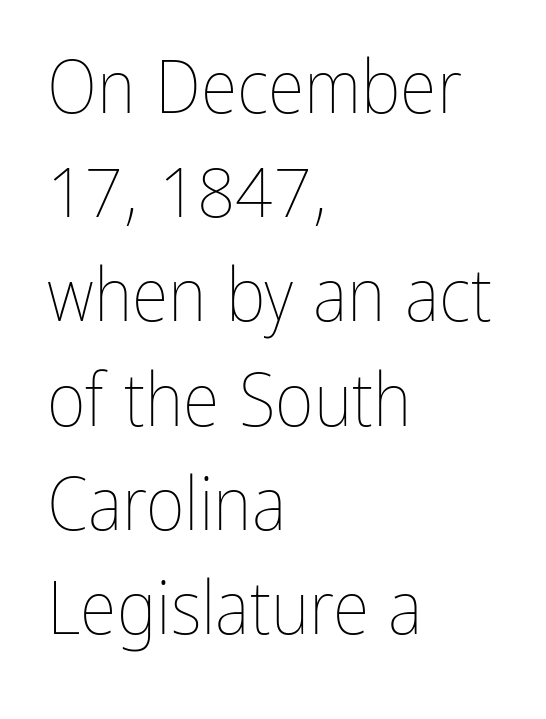
{"italic": "no", "bold": "no", "weight": "thin", "width": "condensed", "stroke_contrast": "low", "x_height": "medium", "monospaced": "no", "underline": "no", "align": "left", "line_spacing": "normal", "line_spacing_ratio": 1.39, "letter_spacing": "normal", "letter_spacing_em": 0.0, "glyph_px": 75}
